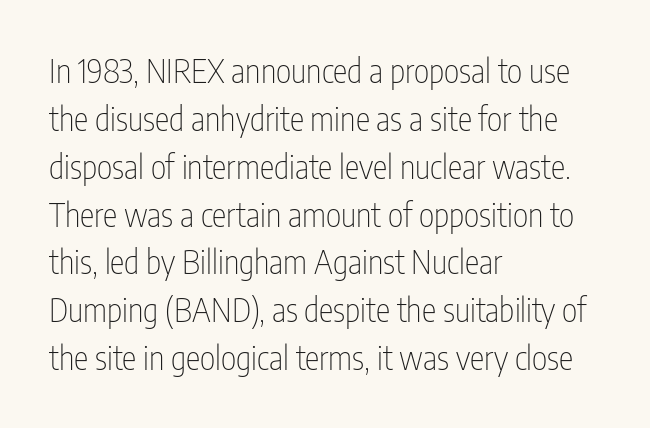
Heaviness? Minimal to ordinary, like unemphasized prose. What's the leading like? Ordinary, nothing unusual. The face used here is a sans, in the tradition of grotesques and geometrics. Letters rest on an invisible, unmarked baseline. The ragged edge is on the right, which tells us the setting is flush left.
